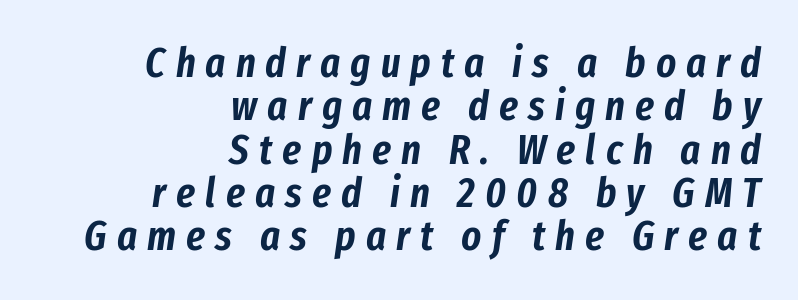
This sample has the flowing, uneven cadence of proportional lettering. These lines are set flush right with a ragged left edge. Display-style spreading of the glyphs; the letterfit is very open. The foot of each line stays bare and open. Compared with ordinary roman type, these characters are visibly tilted.
